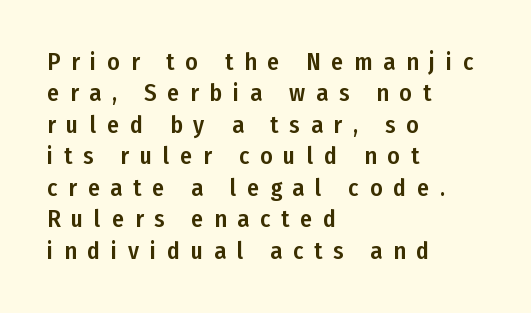
{"italic": "no", "underline": "no", "align": "left", "line_spacing": "normal", "line_spacing_ratio": 1.31, "letter_spacing": "wide", "letter_spacing_em": 0.45, "glyph_px": 24}
